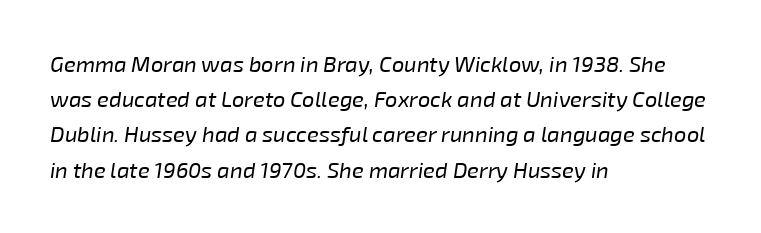
Evenly set lines give the paragraph a standard silhouette. Glyph-to-glyph distance matches everyday printed text. The axis of the letterforms is tilted away from vertical. Each line starts at the same left margin while the right side varies. No letter is thick-stroked: the sample isn't bold. Nobody drew a line under any word here.
